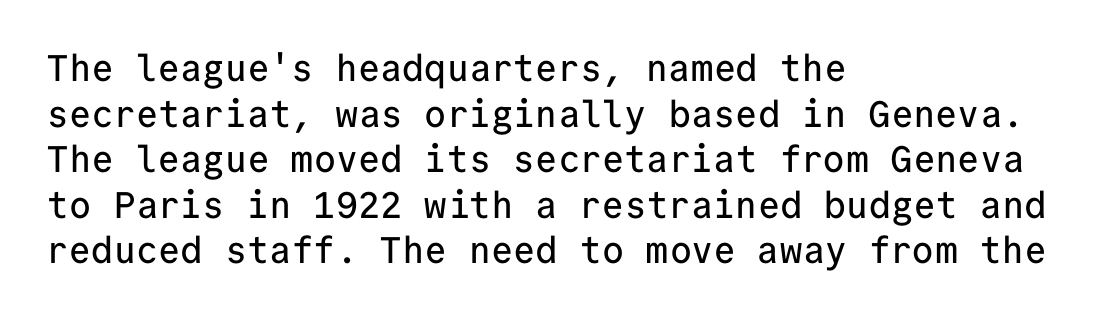
The image shows 37 px sans-serif type, upright, monospaced; set left-aligned, line spacing 1.23x, normal letter spacing, not underlined; low stroke contrast and a medium x-height.
